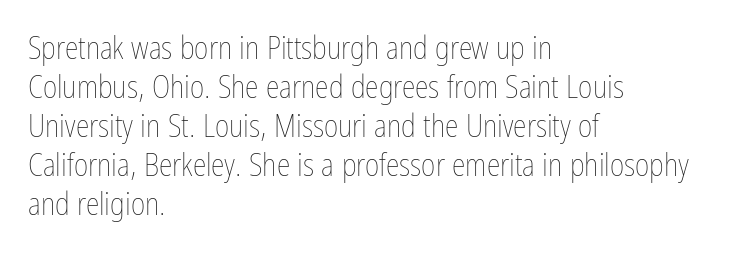
The foot of each line stays bare and open. The gaps between neighbouring characters are ordinary and unremarkable. Looks like regular typesetting: each glyph gets only the width it needs. The designer left line spacing at the default. The lettering stays uniformly vertical, giving the passage a roman look. Every row of glyphs begins at an identical x-position on the left.
